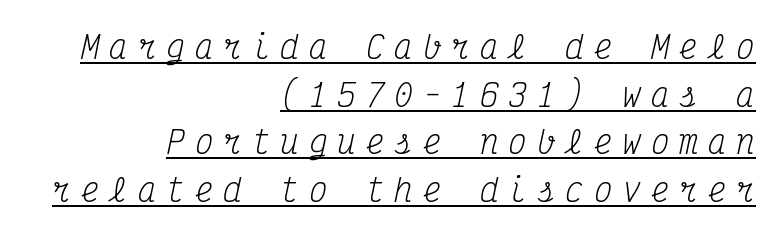
{"serif": "yes", "italic": "yes", "lean": "right", "slant_degrees": 12, "bold": "no", "weight": "regular", "width": "condensed", "stroke_contrast": "medium", "x_height": "medium", "monospaced": "yes", "underline": "yes", "align": "right", "line_spacing": "normal", "line_spacing_ratio": 1.54, "letter_spacing": "wide", "letter_spacing_em": 0.32, "glyph_px": 31}
